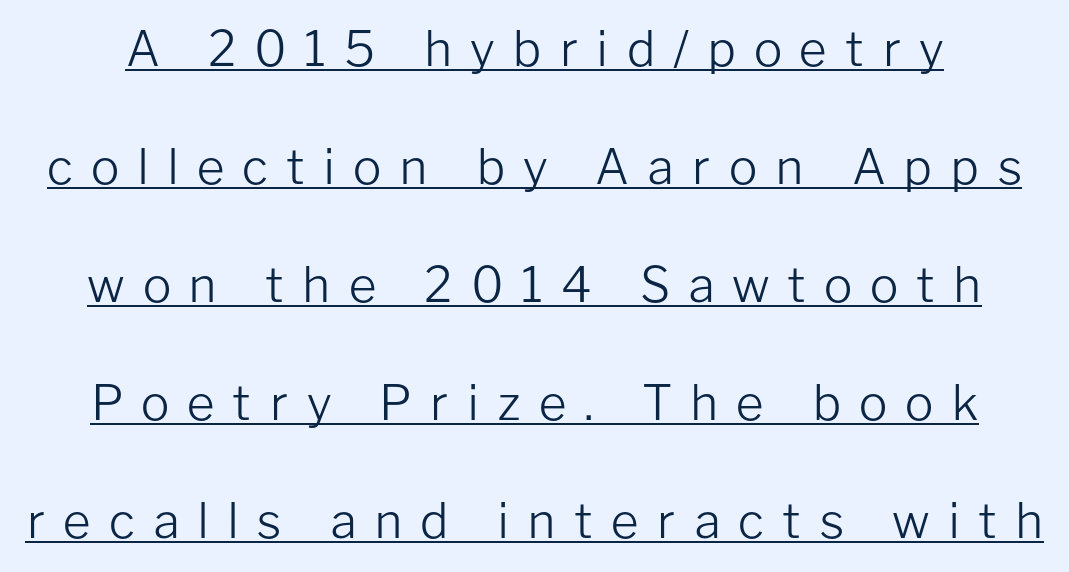
{"serif": "no", "italic": "no", "bold": "no", "weight": "light", "width": "normal", "stroke_contrast": "low", "x_height": "medium", "monospaced": "no", "underline": "yes", "line_spacing": "loose", "line_spacing_ratio": 2.46, "letter_spacing": "wide", "letter_spacing_em": 0.37, "glyph_px": 48}
